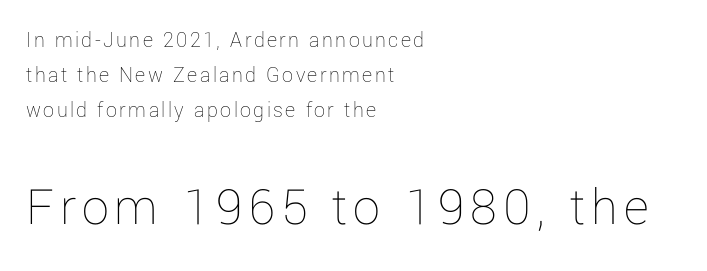
The image shows 54 px thin type, upright; set left-aligned, normal line spacing (1.58x), not underlined; the second (bottom) block is 2.45x larger; low stroke contrast and a medium x-height.
